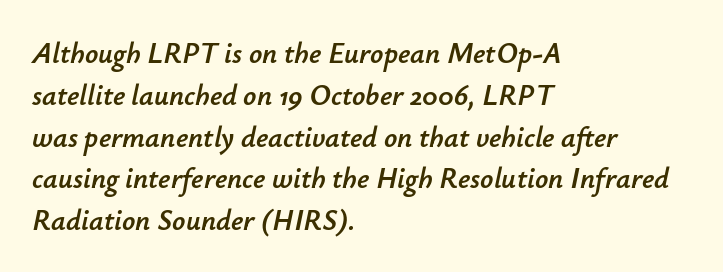
{"italic": "yes", "lean": "right", "slant_degrees": 12, "width": "normal", "stroke_contrast": "low", "x_height": "small", "monospaced": "no", "underline": "no", "align": "left", "line_spacing": "normal", "line_spacing_ratio": 1.44, "letter_spacing": "normal", "letter_spacing_em": 0.0, "glyph_px": 29}
